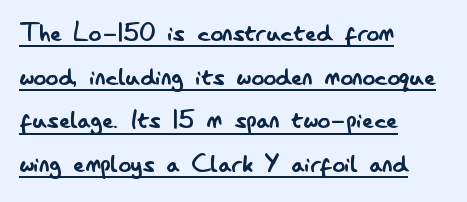
{"serif": "no", "italic": "no", "bold": "no", "weight": "regular", "width": "condensed", "stroke_contrast": "low", "x_height": "small", "monospaced": "no", "underline": "yes", "align": "left", "line_spacing": "normal", "line_spacing_ratio": 1.41, "letter_spacing": "normal", "letter_spacing_em": 0.0, "glyph_px": 31}
